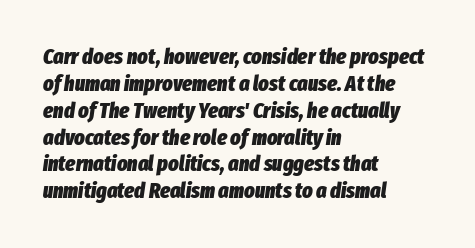
The passage shown leans; its letterforms are oblique. The paragraph shown leans on its left margin. Heft: maximum for text — a bold. The horizontal fit of the characters is conventional and even. The space directly below the letters is spotless.
